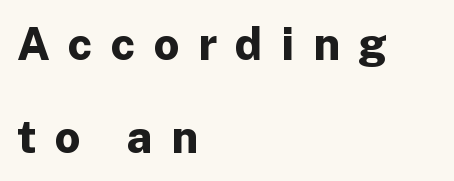
Varying glyph widths throughout — classic text-font behaviour. Weight: bold. Display-style spreading of the glyphs; the letterfit is very open. Lines of text with bare space underneath. The rendering anchors every line to the left-hand side.
